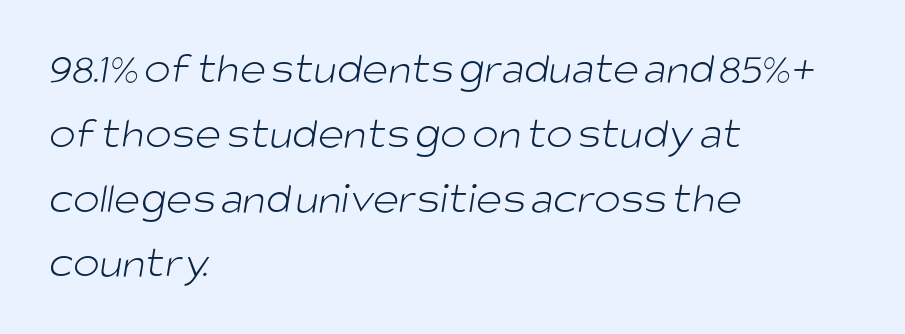
The image shows 45 px light sans-serif type; set left-aligned, normal line spacing (1.44x), normal letter spacing, not underlined; low stroke contrast and a large x-height.
